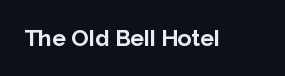
{"italic": "no", "bold": "yes", "underline": "no", "letter_spacing": "normal", "letter_spacing_em": 0.0, "glyph_px": 23}
